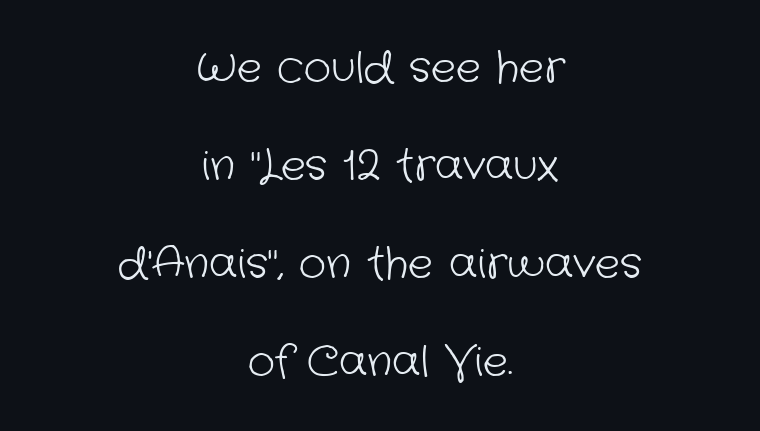
{"serif": "no", "bold": "no", "weight": "light", "width": "normal", "stroke_contrast": "low", "x_height": "medium", "monospaced": "no", "underline": "no", "align": "center", "line_spacing": "loose", "line_spacing_ratio": 2.33, "letter_spacing": "normal", "letter_spacing_em": 0.0, "glyph_px": 42}
